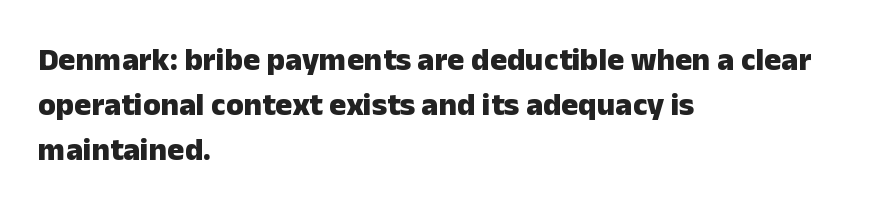
In terms of letterspacing, this is plain default setting. The letters carry no serifs — their stems end cleanly without finishing strokes. Designer's note — italics off, roman on. Underline: absent. Is this a fixed-width face? No — the glyphs have proportional, varying widths.
